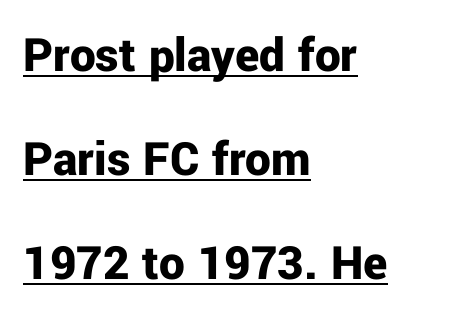
Is the block centered? No — it sits flush against the left margin. This rendering leaves character spacing at its baseline value. The strokes are fattened all the way to bold. Think of a printed novel: that variable character pitch is what you see here.
